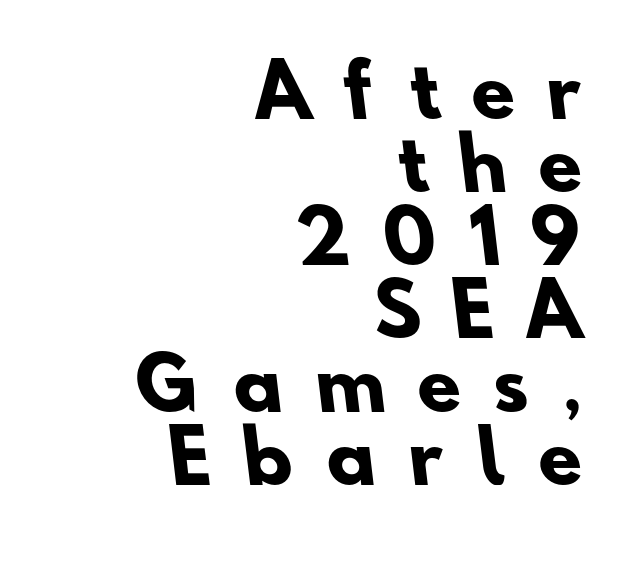
Q: Is the text bold? A: Yes.
Q: Is the typeface a serif or a sans-serif typeface? A: Sans-serif.
Q: Is the text underlined? A: No.
Q: How is the paragraph aligned? A: Right-aligned.
Q: Is the spacing between letters normal or unusually wide? A: Unusually wide.
Q: Is the spacing between lines tight, normal or loose? A: Tight.
Q: Width (condensed, normal, or wide)? A: Normal.
Q: Stroke contrast? A: Low.
Q: x-height? A: Small.
Q: Monospaced? A: No.
